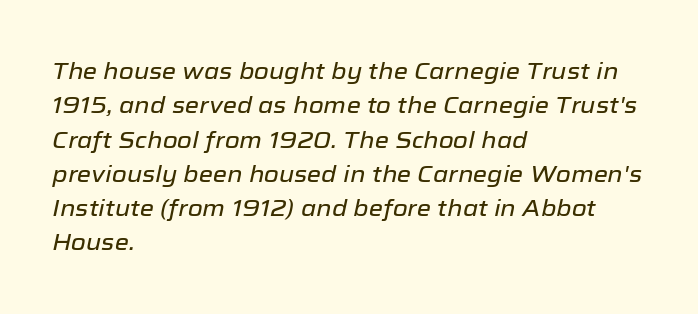
Q: Is the text italic (slanted)? A: Yes, it leans right by about 12 degrees.
Q: Is the text underlined? A: No.
Q: How is the paragraph aligned? A: Left-aligned.
Q: Is the spacing between letters normal or unusually wide? A: Normal.
Q: Is the spacing between lines tight, normal or loose? A: Normal.
